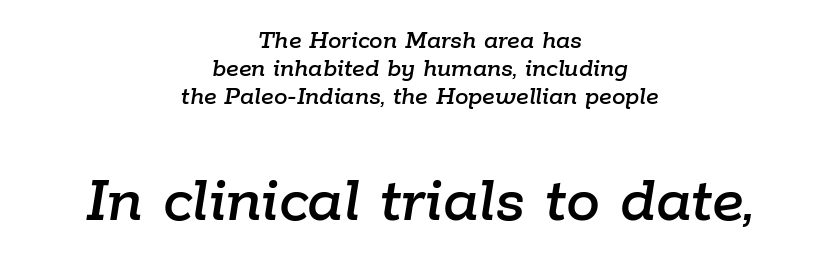
{"italic": "yes", "lean": "right", "slant_degrees": 9, "width": "normal", "stroke_contrast": "low", "x_height": "medium", "monospaced": "no", "underline": "no", "align": "center", "line_spacing": "tight", "line_spacing_ratio": 1.04, "letter_spacing": "normal", "letter_spacing_em": 0.0, "larger_block": "second", "size_ratio": 2.52, "glyph_px": 68}
